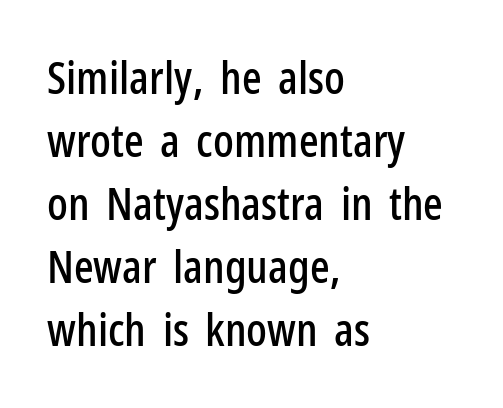
Tracking here is standard; glyphs follow each other at the usual distance. Beneath every word, the page is bare. The leading is moderate, giving the passage an even texture. Varying glyph widths throughout — classic text-font behaviour. Unlike a traditional serif, this face leaves its strokes unadorned. All the whitespace from short lines collects on the right.
